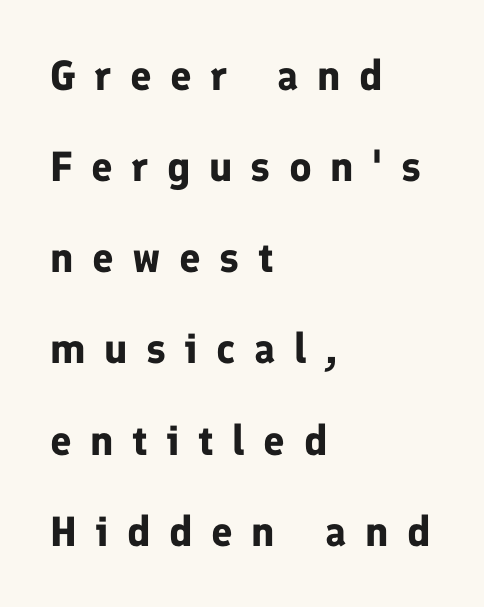
{"serif": "no", "italic": "no", "bold": "yes", "weight": "bold", "width": "normal", "stroke_contrast": "low", "x_height": "medium", "monospaced": "no", "underline": "no", "align": "left", "line_spacing": "loose", "line_spacing_ratio": 2.17, "letter_spacing": "wide", "letter_spacing_em": 0.44, "glyph_px": 42}
